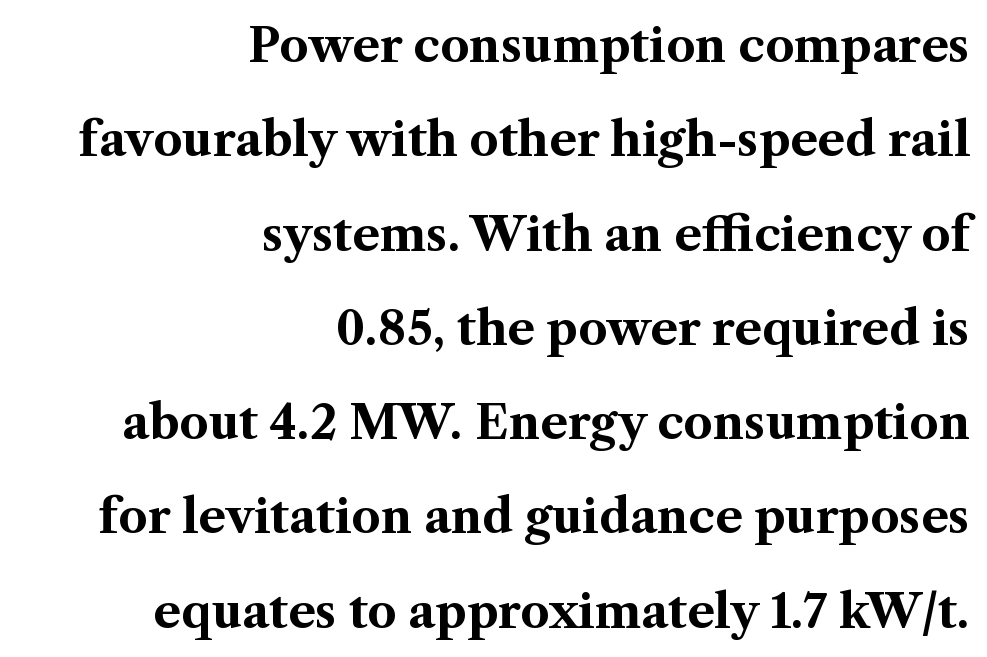
You can tell it's not italic because the verticals are truly vertical. In terms of letterspacing, this is plain default setting. Heft: maximum for text — a bold. The strip under each line holds only bare page. Casual observation: everything's shoved over to the right.
